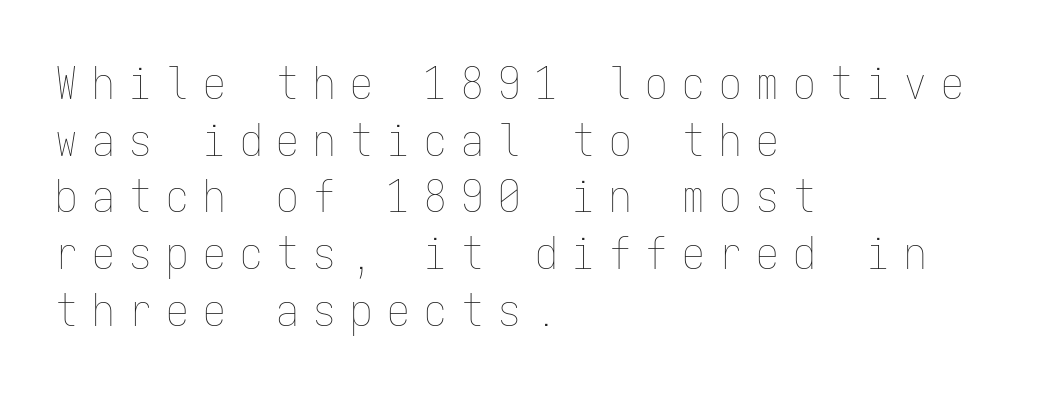
Do the letters lean? They stand straight. Monospaced: the letters line up in strict vertical columns. Descenders are the only things crossing below the line. Tracking value appears strongly positive — letters spread wide. A typesetter would call this leading conventional body-copy spacing.
